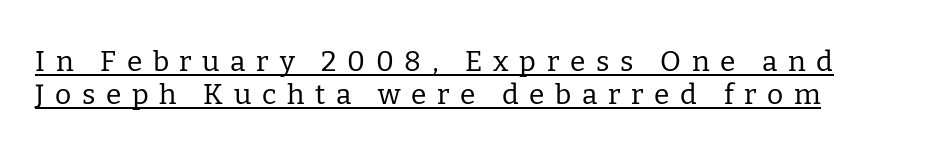
Somebody hit Ctrl+U on this one — the words are underlined. The tracking reads as deliberately expanded to a designer's eye. Counters stay open thanks to moderate or lighter strokes. Characters remain perfectly vertical along every line.
